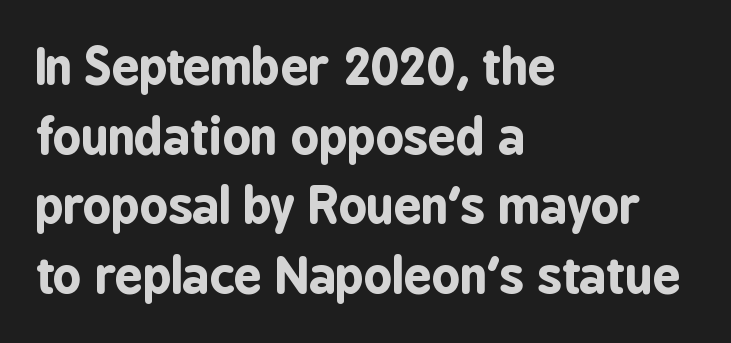
Q: Is the text bold? A: Yes.
Q: Is the text italic (slanted)? A: No, it is upright.
Q: Is the typeface a serif or a sans-serif typeface? A: Sans-serif.
Q: Is the text underlined? A: No.
Q: How is the paragraph aligned? A: Left-aligned.
Q: Is the spacing between letters normal or unusually wide? A: Normal.
Q: Is the spacing between lines tight, normal or loose? A: Normal.
Q: Width (condensed, normal, or wide)? A: Condensed.
Q: Stroke contrast? A: Low.
Q: x-height? A: Medium.
Q: Monospaced? A: No.
